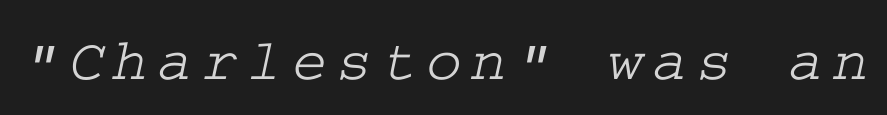
{"serif": "yes", "width": "wide", "stroke_contrast": "low", "x_height": "medium", "underline": "no", "glyph_px": 60}
